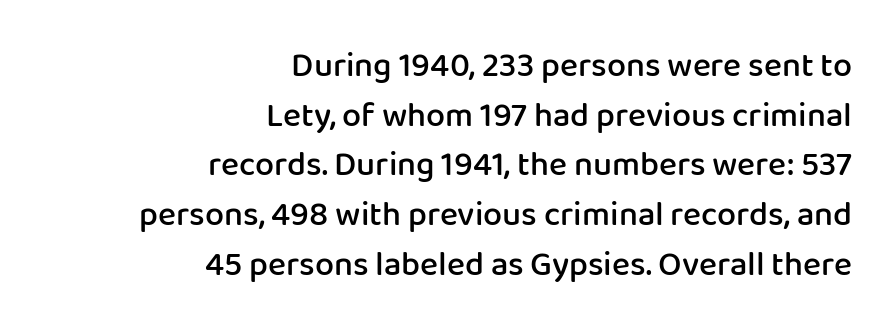
{"serif": "no", "italic": "no", "bold": "semi", "weight": "semibold", "width": "normal", "stroke_contrast": "low", "x_height": "medium", "monospaced": "no", "underline": "no", "align": "right", "line_spacing": "normal", "line_spacing_ratio": 1.46, "letter_spacing": "normal", "letter_spacing_em": 0.0, "glyph_px": 34}
